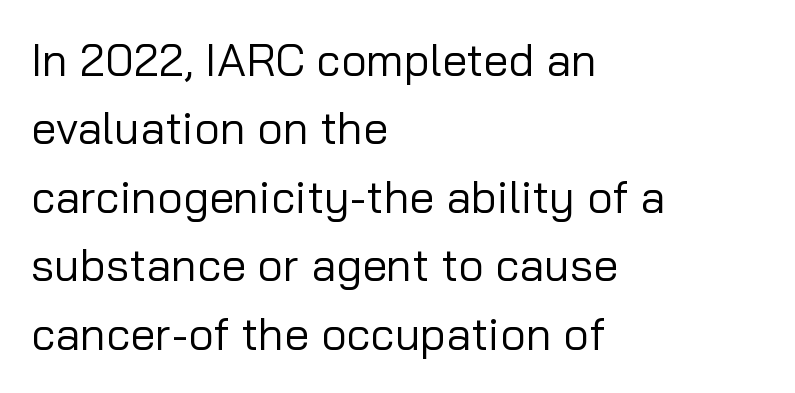
Q: Is the text bold? A: No.
Q: Is the text italic (slanted)? A: No, it is upright.
Q: Is the typeface a serif or a sans-serif typeface? A: Sans-serif.
Q: Is the text underlined? A: No.
Q: How is the paragraph aligned? A: Left-aligned.
Q: Is the spacing between letters normal or unusually wide? A: Normal.
Q: Is the spacing between lines tight, normal or loose? A: Normal.
Q: Width (condensed, normal, or wide)? A: Normal.
Q: Stroke contrast? A: Low.
Q: x-height? A: Medium.
Q: Monospaced? A: No.
